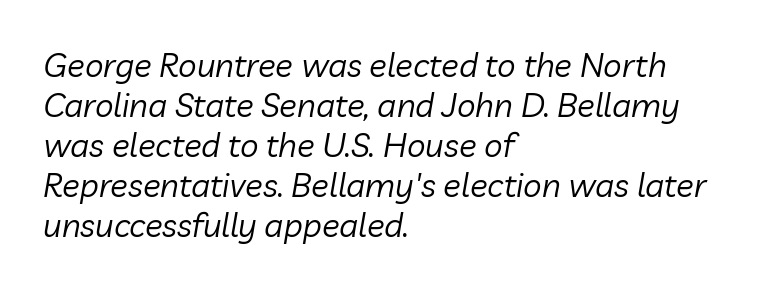
{"italic": "yes", "lean": "right", "slant_degrees": 10, "bold": "no", "weight": "regular", "width": "normal", "stroke_contrast": "low", "x_height": "medium", "monospaced": "no", "underline": "no", "align": "left", "line_spacing_ratio": 1.21, "letter_spacing": "normal", "letter_spacing_em": 0.0, "glyph_px": 33}
